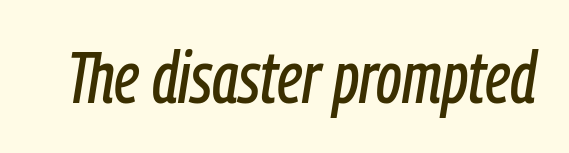
{"italic": "yes", "lean": "right", "slant_degrees": 9, "width": "condensed", "stroke_contrast": "low", "x_height": "medium", "monospaced": "no", "underline": "no", "letter_spacing": "normal", "letter_spacing_em": 0.0, "glyph_px": 72}
